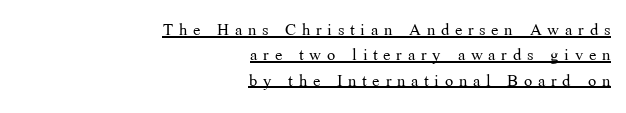
The image shows 22 px text type, upright; set right-aligned, tight line spacing (1.15x), unusually wide letter spacing (+0.26 em), underlined.
